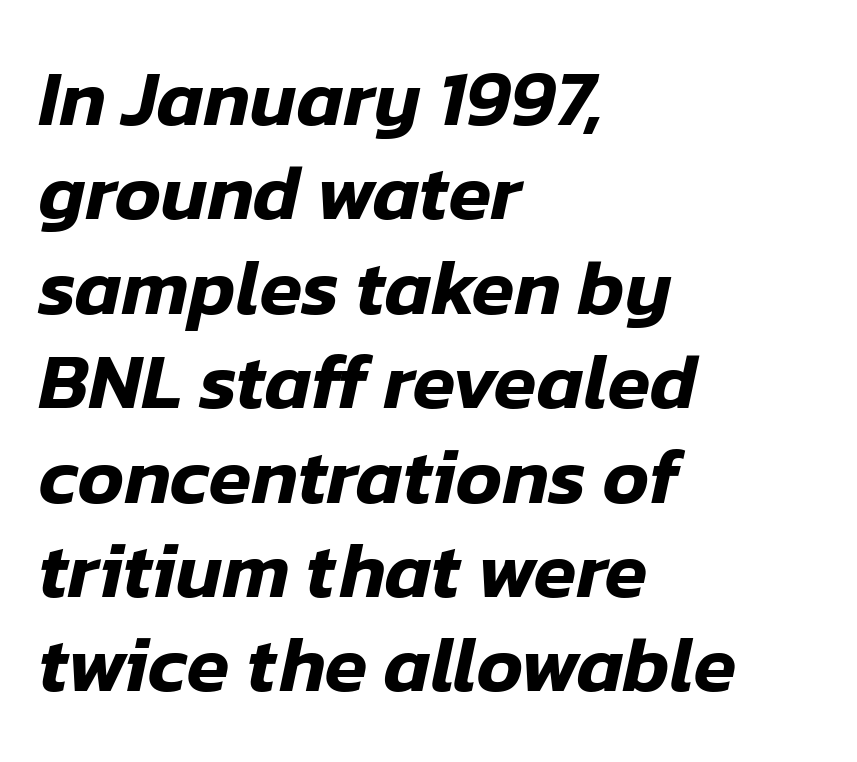
The image shows 78 px text type, italic (leaning right); set left-aligned, line spacing 1.21x, normal letter spacing, not underlined; low stroke contrast and a medium x-height.
